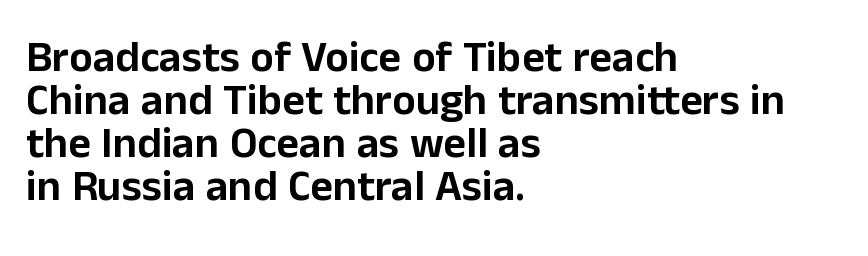
The baseline area is clear. Closely set lines give the paragraph a compact silhouette. Is the letter spacing exaggerated? No — it looks like the ordinary default. Each letter's strokes conclude bluntly, with no projecting serifs. Character widths vary here, with narrow letters taking less room than wide ones.
